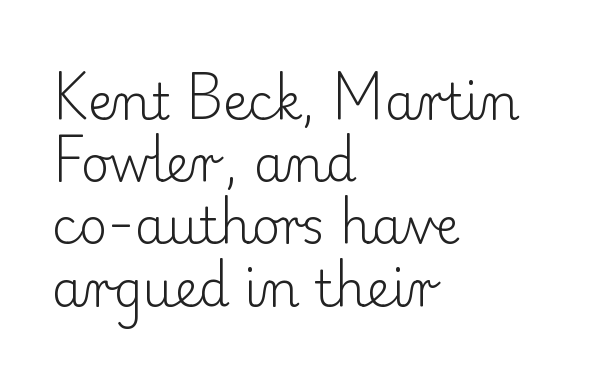
The image shows 49 px light type, upright; set left-aligned, normal line spacing (1.27x), normal letter spacing, not underlined; low stroke contrast and a small x-height.
